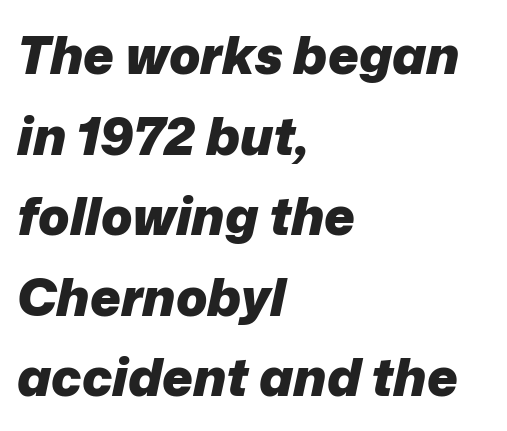
{"italic": "yes", "lean": "right", "slant_degrees": 12, "bold": "yes", "weight": "heavy", "width": "normal", "stroke_contrast": "low", "x_height": "medium", "monospaced": "no", "underline": "no", "align": "left", "line_spacing": "normal", "line_spacing_ratio": 1.55, "letter_spacing": "normal", "letter_spacing_em": 0.0, "glyph_px": 52}
